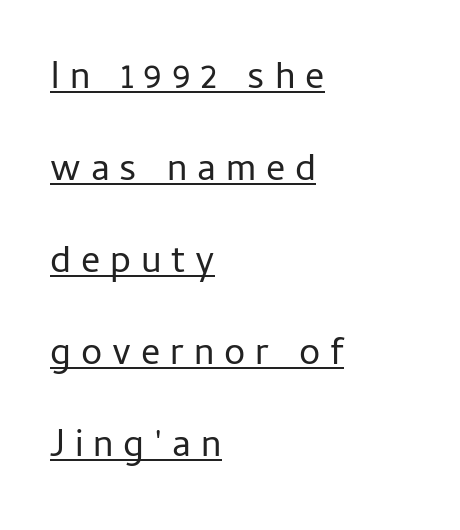
Q: Is the text bold? A: No.
Q: Is the text italic (slanted)? A: No, it is upright.
Q: Is the typeface a serif or a sans-serif typeface? A: Sans-serif.
Q: Is the text underlined? A: Yes.
Q: How is the paragraph aligned? A: Left-aligned.
Q: Is the spacing between letters normal or unusually wide? A: Unusually wide.
Q: Is the spacing between lines tight, normal or loose? A: Loose.
Q: Width (condensed, normal, or wide)? A: Normal.
Q: Stroke contrast? A: Low.
Q: x-height? A: Medium.
Q: Monospaced? A: No.
